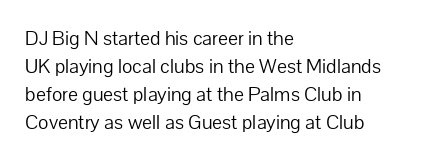
The image shows 21 px text type, upright; set left-aligned, normal line spacing (1.33x), normal letter spacing, not underlined.
